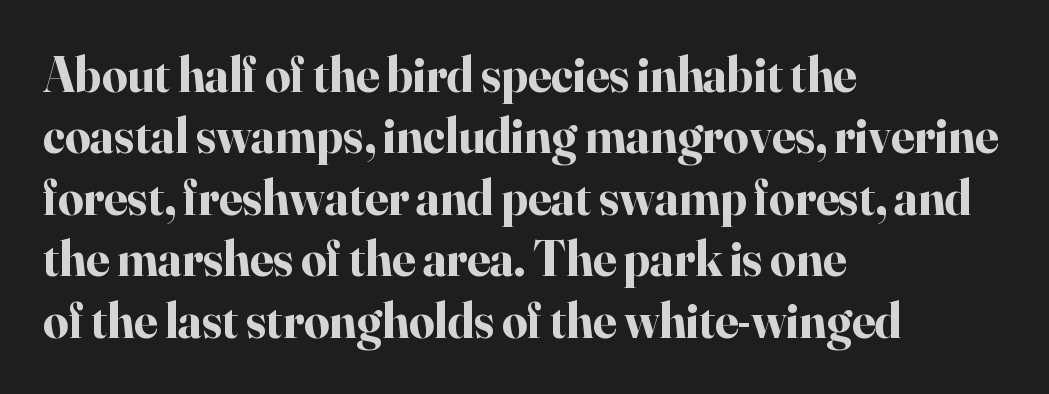
The image shows 50 px bold serif type, upright; set left-aligned, line spacing 1.23x, normal letter spacing, not underlined; high stroke contrast and a small x-height.
